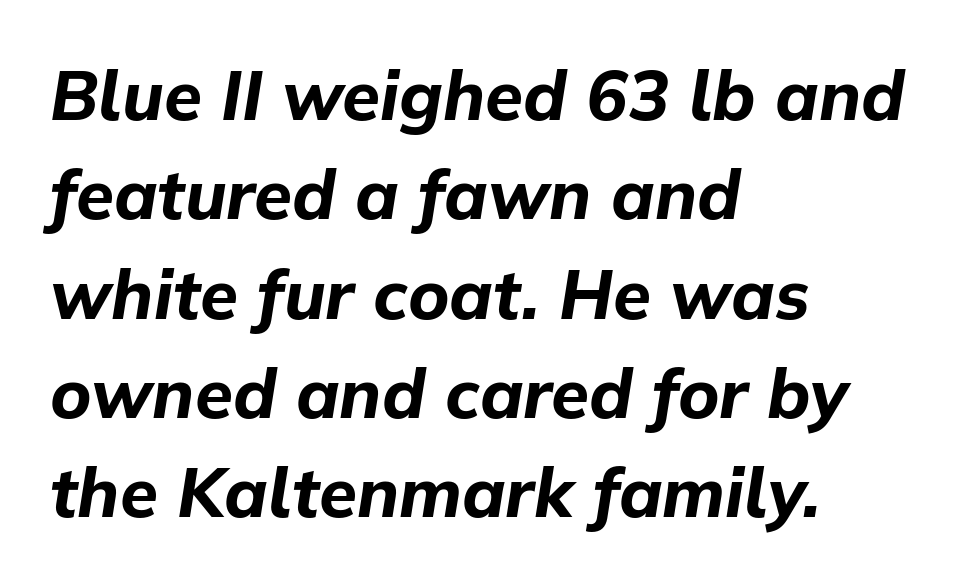
Typeset ragged right — the left edge is the straight one. The passage shown has conventional tracking throughout. Plain, unruled lines of type. This sample uses an oblique cut, with every glyph tilted off the vertical.
